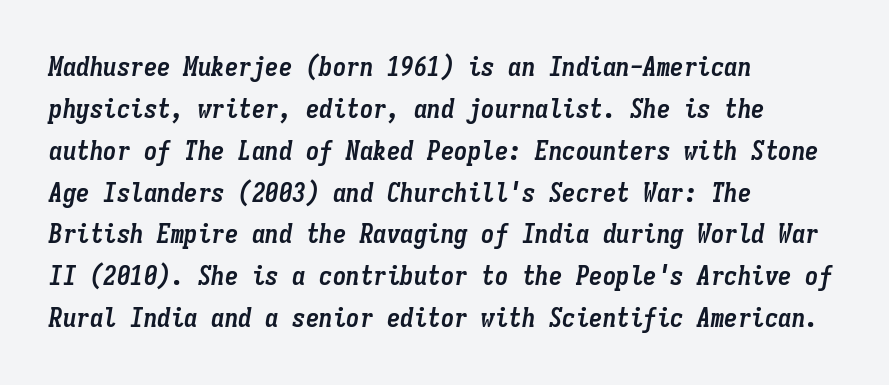
On the weight axis this lands at bold, roughly 700. The foot of each line stays bare and open. The rendering anchors every line to the left-hand side. What stands out about the letter spacing? Nothing — it is the standard amount. Compared with ordinary roman type, these characters are visibly tilted.
